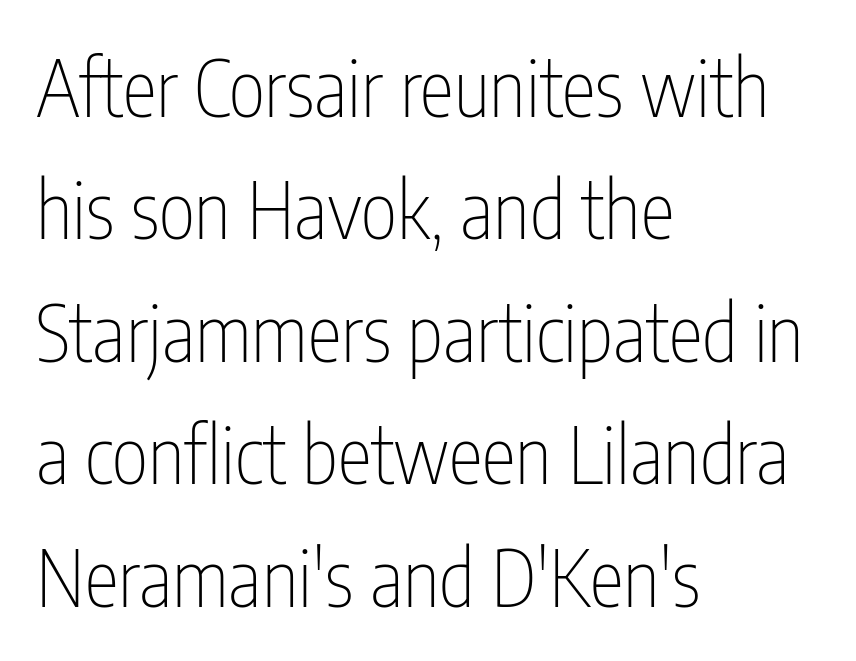
Q: Is the text bold? A: No.
Q: Is the text italic (slanted)? A: No, it is upright.
Q: Is the typeface a serif or a sans-serif typeface? A: Sans-serif.
Q: Is the text underlined? A: No.
Q: How is the paragraph aligned? A: Left-aligned.
Q: Is the spacing between letters normal or unusually wide? A: Normal.
Q: Is the spacing between lines tight, normal or loose? A: Normal.
Q: Width (condensed, normal, or wide)? A: Condensed.
Q: Stroke contrast? A: Low.
Q: x-height? A: Medium.
Q: Monospaced? A: No.
